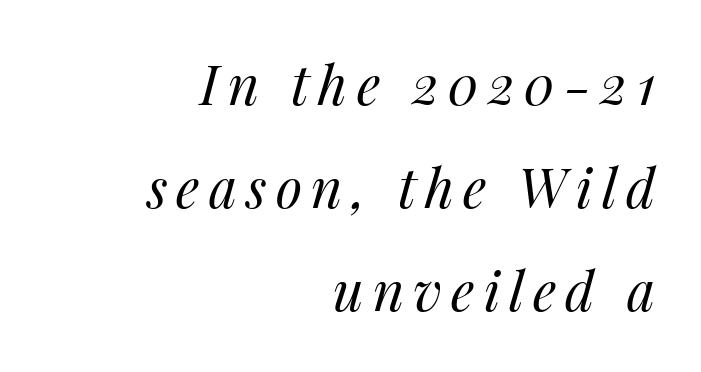
Q: Is the text bold? A: No.
Q: Is the text italic (slanted)? A: Yes, it leans right by about 14 degrees.
Q: Is the text underlined? A: No.
Q: How is the paragraph aligned? A: Right-aligned.
Q: Is the spacing between lines tight, normal or loose? A: Loose.
Q: Width (condensed, normal, or wide)? A: Normal.
Q: Stroke contrast? A: Medium.
Q: x-height? A: Medium.
Q: Monospaced? A: No.
